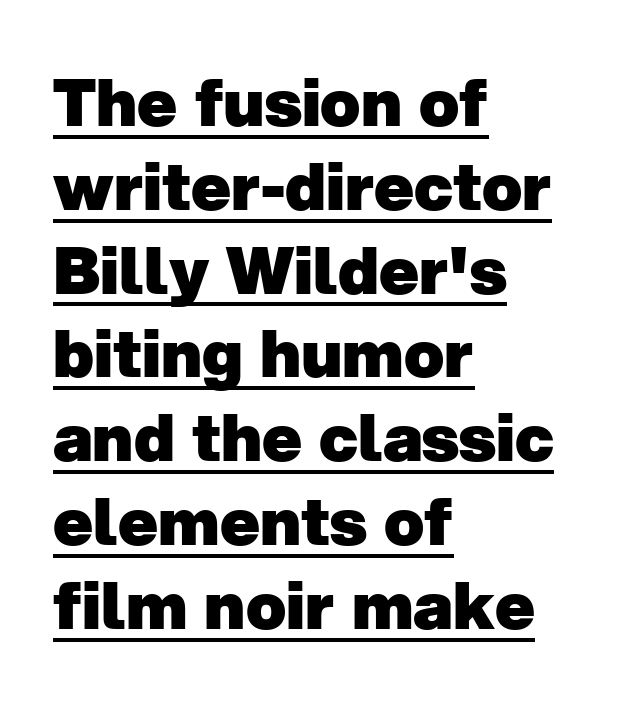
Left-aligned paragraph, ragged on the right. Caption: bold face, heavy strokes. The face used here is proportionally spaced, like ordinary book or web type. Evenly set lines give the paragraph a standard silhouette. The type family on display is of the sans-serif kind. The letters sit at their default tracking, neither squeezed nor spread.
